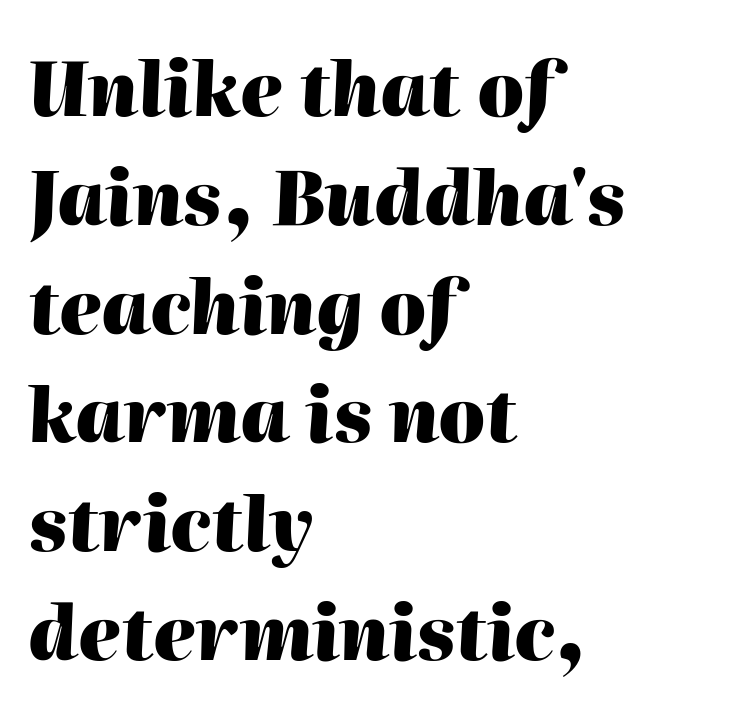
The image shows 74 px heavy type, italic (leaning right); set left-aligned, normal line spacing (1.47x), normal letter spacing, not underlined; high stroke contrast and a medium x-height.
